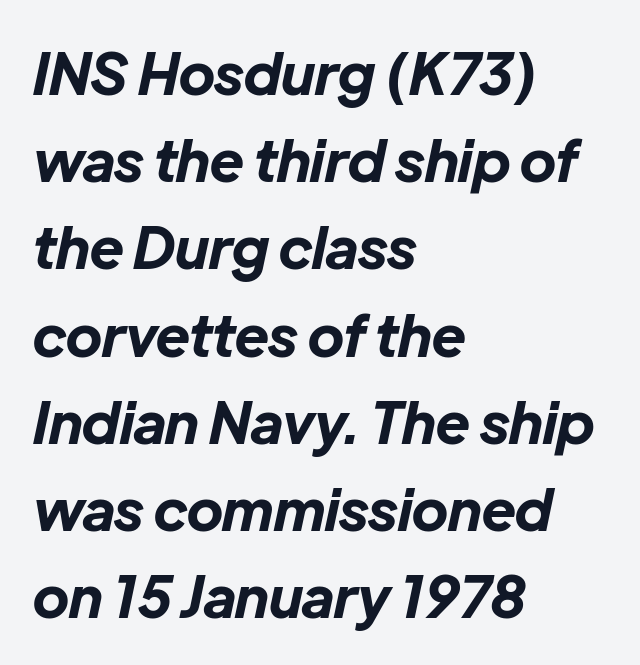
{"italic": "yes", "lean": "right", "slant_degrees": 12, "bold": "yes", "weight": "bold", "width": "normal", "stroke_contrast": "low", "x_height": "medium", "monospaced": "no", "underline": "no", "align": "left", "line_spacing": "normal", "line_spacing_ratio": 1.53, "letter_spacing": "normal", "letter_spacing_em": 0.0, "glyph_px": 57}
